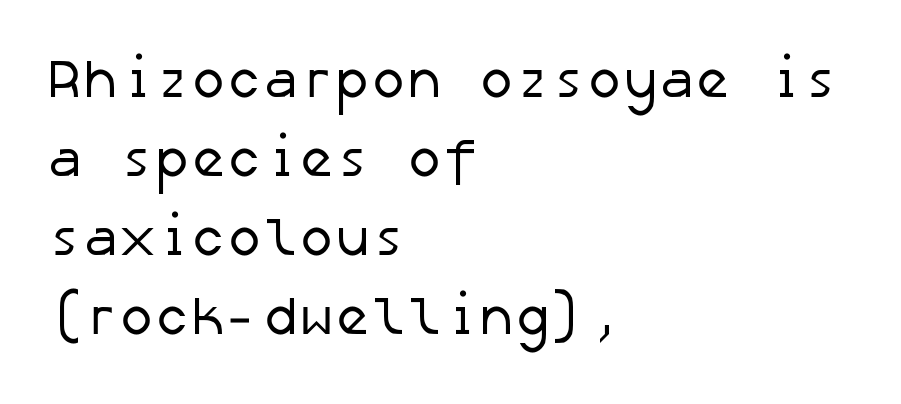
{"serif": "no", "bold": "no", "weight": "regular", "width": "normal", "stroke_contrast": "low", "x_height": "medium", "underline": "no", "align": "left", "line_spacing": "normal", "line_spacing_ratio": 1.46, "letter_spacing": "normal", "letter_spacing_em": 0.0, "glyph_px": 54}
